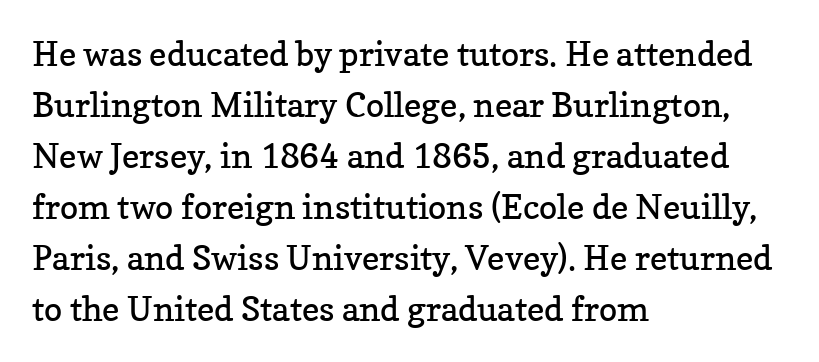
Q: Is the text bold? A: No.
Q: Is the text italic (slanted)? A: No, it is upright.
Q: Is the typeface a serif or a sans-serif typeface? A: Serif.
Q: Is the text underlined? A: No.
Q: How is the paragraph aligned? A: Left-aligned.
Q: Is the spacing between letters normal or unusually wide? A: Normal.
Q: Is the spacing between lines tight, normal or loose? A: Normal.
Q: Width (condensed, normal, or wide)? A: Normal.
Q: Stroke contrast? A: Low.
Q: x-height? A: Medium.
Q: Monospaced? A: No.
